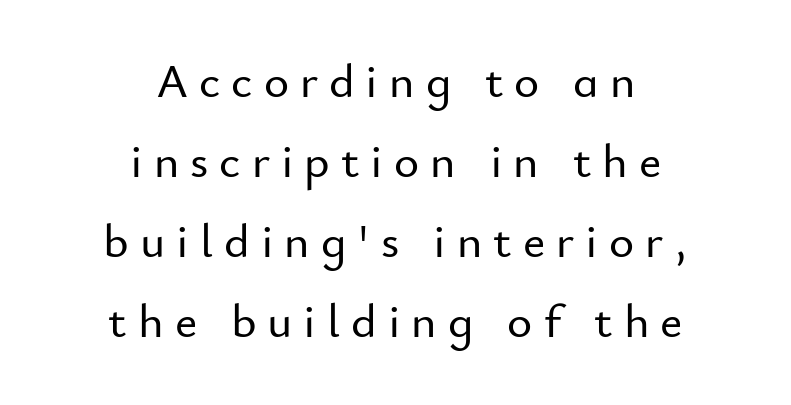
Nope, not italic — everything's standing straight. Underlining? Definitely not there. Think of a printed novel: that variable character pitch is what you see here. The type is letterspaced generously, with wide tracking. Letterform terminals end flat and unadorned throughout the passage. Horizontal bands of white between lines are of average thickness.
